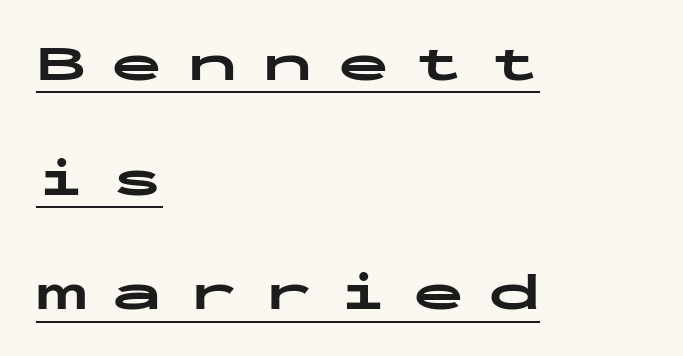
The image shows 51 px bold, wide sans-serif type, upright, monospaced; set left-aligned, loose line spacing (2.25x), unusually wide letter spacing (+0.48 em), underlined; low stroke contrast and a medium x-height.
